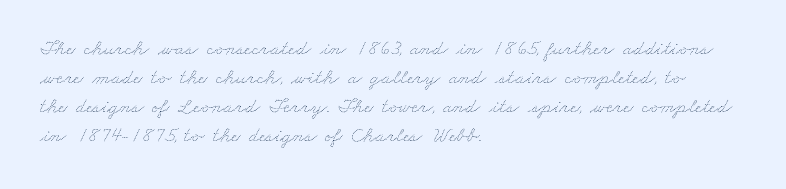
{"bold": "no", "underline": "no", "align": "left", "line_spacing": "normal", "line_spacing_ratio": 1.38, "letter_spacing": "normal", "letter_spacing_em": 0.0, "glyph_px": 21}
